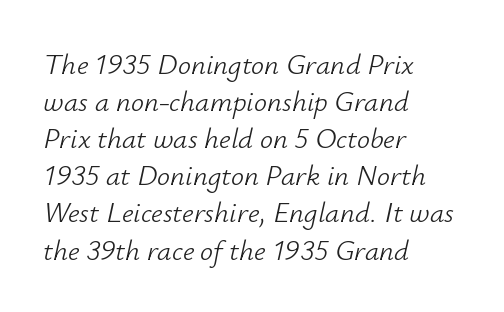
{"italic": "yes", "lean": "right", "slant_degrees": 12, "bold": "no", "weight": "light", "width": "normal", "stroke_contrast": "low", "x_height": "small", "monospaced": "no", "underline": "no", "align": "left", "line_spacing": "normal", "line_spacing_ratio": 1.28, "letter_spacing": "normal", "letter_spacing_em": 0.0, "glyph_px": 29}
